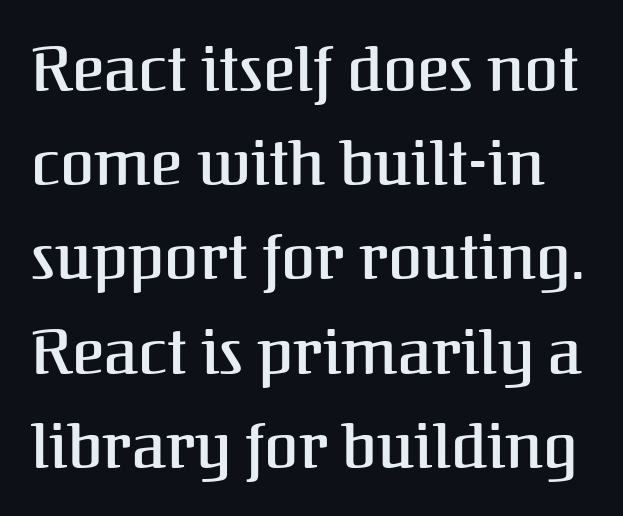
Q: Is the text italic (slanted)? A: No, it is upright.
Q: Is the typeface a serif or a sans-serif typeface? A: Serif.
Q: Is the text underlined? A: No.
Q: Is the spacing between letters normal or unusually wide? A: Normal.
Q: Is the spacing between lines tight, normal or loose? A: Normal.
Q: Width (condensed, normal, or wide)? A: Normal.
Q: Stroke contrast? A: Medium.
Q: x-height? A: Medium.
Q: Monospaced? A: No.
